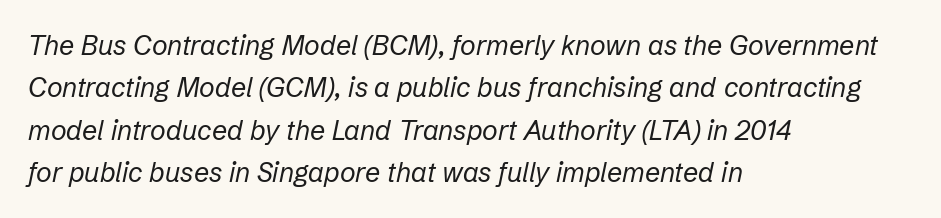
The image shows 27 px text type, italic (leaning right); set left-aligned, normal line spacing (1.57x), normal letter spacing, not underlined.
